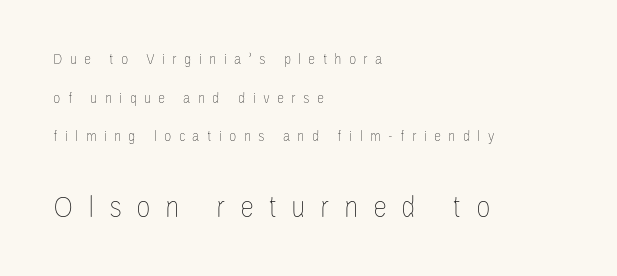
The image shows 32 px thin, condensed type, upright; set left-aligned, loose line spacing (2.42x), unusually wide letter spacing (+0.45 em), not underlined; the second (bottom) block is 2.0x larger; low stroke contrast and a large x-height.
